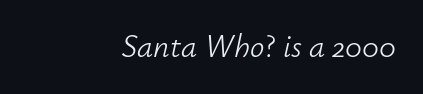
{"italic": "yes", "lean": "right", "slant_degrees": 12, "bold": "no", "weight": "light", "width": "normal", "stroke_contrast": "low", "x_height": "small", "monospaced": "no", "underline": "no", "align": "right", "letter_spacing": "normal", "letter_spacing_em": 0.0, "glyph_px": 32}
